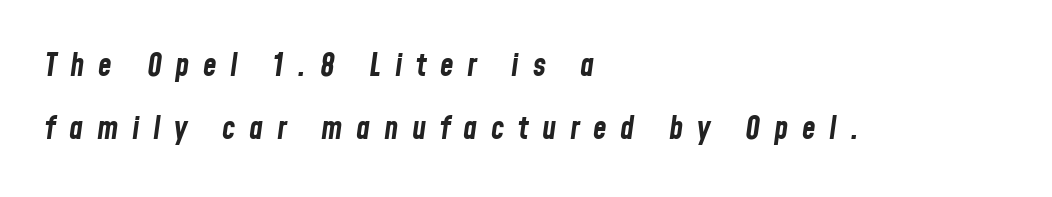
{"italic": "yes", "lean": "right", "slant_degrees": 8, "bold": "yes", "weight": "bold", "width": "condensed", "stroke_contrast": "low", "x_height": "medium", "monospaced": "no", "underline": "no", "align": "left", "line_spacing": "loose", "line_spacing_ratio": 2.02, "letter_spacing": "wide", "letter_spacing_em": 0.44, "glyph_px": 31}
